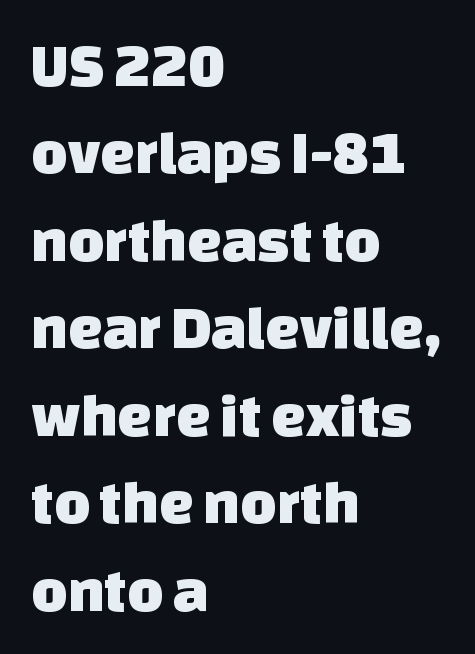
The image shows 62 px sans-serif type; set left-aligned, normal line spacing (1.41x), normal letter spacing, not underlined; low stroke contrast and a large x-height.
